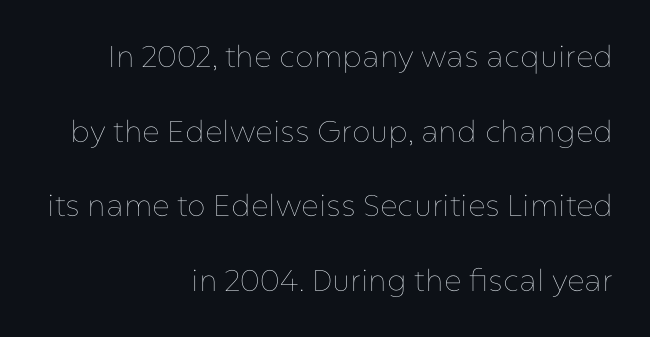
The image shows 30 px thin type, upright; set right-aligned, loose line spacing (2.49x), normal letter spacing, not underlined; low stroke contrast and a medium x-height.
